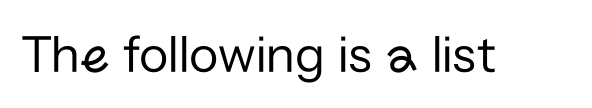
{"serif": "no", "italic": "no", "bold": "no", "weight": "regular", "width": "normal", "stroke_contrast": "low", "x_height": "medium", "monospaced": "no", "underline": "no", "letter_spacing": "normal", "letter_spacing_em": 0.0, "glyph_px": 54}
